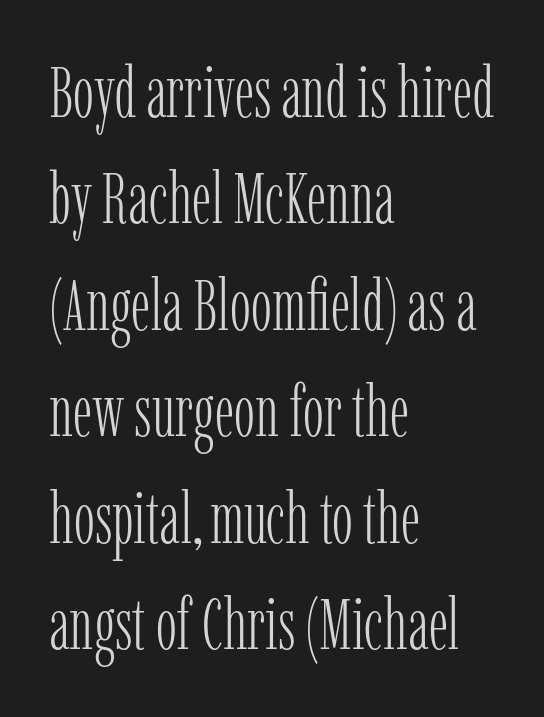
Q: Is the text bold? A: No.
Q: Is the text italic (slanted)? A: No, it is upright.
Q: Is the typeface a serif or a sans-serif typeface? A: Serif.
Q: Is the text underlined? A: No.
Q: How is the paragraph aligned? A: Left-aligned.
Q: Is the spacing between letters normal or unusually wide? A: Normal.
Q: Is the spacing between lines tight, normal or loose? A: Normal.
Q: Width (condensed, normal, or wide)? A: Condensed.
Q: Stroke contrast? A: Low.
Q: x-height? A: Medium.
Q: Monospaced? A: No.
